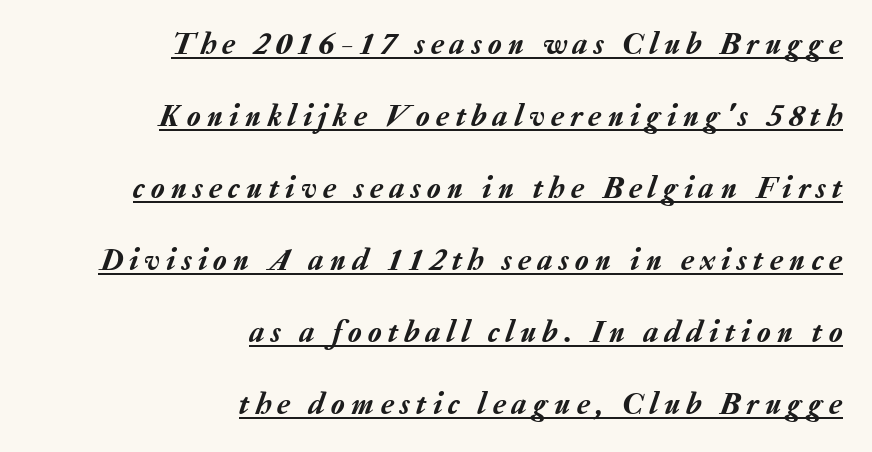
The words here are underlined. Notice how the passage keeps a crisp vertical edge on the right only. These lines were composed using italics. Regarding leading, the lines here are spaced well apart. The passage shown has open, widely tracked lettering throughout.
